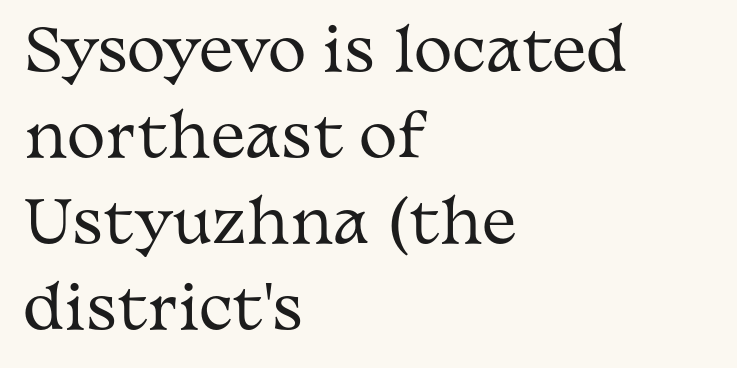
{"serif": "yes", "italic": "no", "bold": "no", "weight": "regular", "width": "wide", "stroke_contrast": "medium", "x_height": "medium", "monospaced": "no", "underline": "no", "align": "left", "line_spacing": "normal", "line_spacing_ratio": 1.48, "letter_spacing": "normal", "letter_spacing_em": 0.0, "glyph_px": 58}
